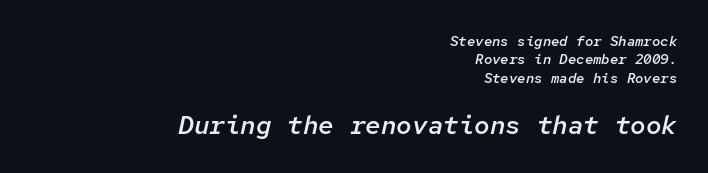
The image shows 26 px text type, italic (leaning right); set right-aligned, normal line spacing (1.31x), normal letter spacing, not underlined; the second (bottom) block is 1.86x larger.
